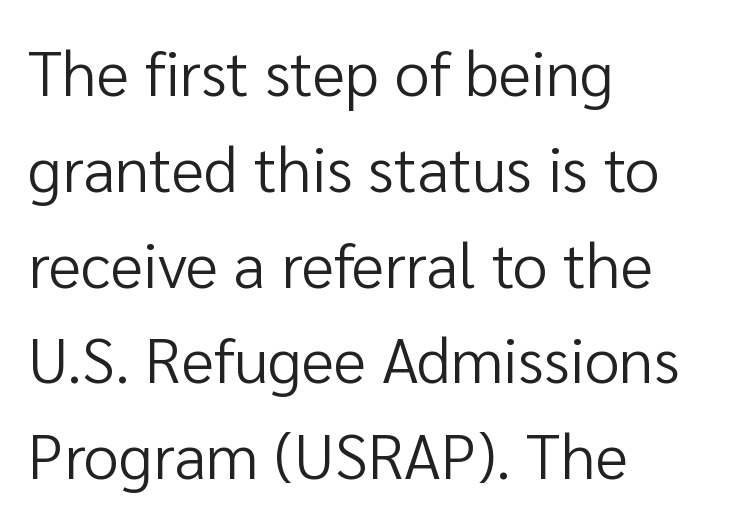
The words here are not underlined. The characters display no serif detailing; their extremities are plain. The letterforms sit shoulder to shoulder at normal distance. This sample has the flowing, uneven cadence of proportional lettering. The lettering holds an erect, upright posture throughout. The characters are drawn with everyday or finer stroke widths.
